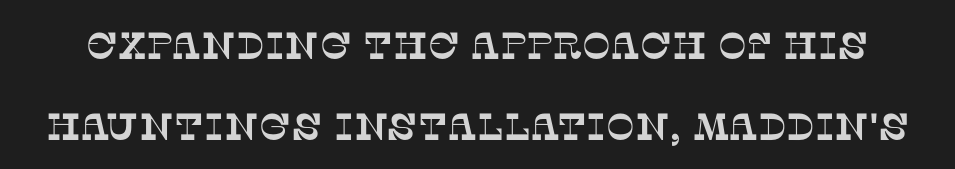
The image shows 38 px serif type; set loose line spacing (2.12x), normal letter spacing, not underlined; low stroke contrast and a large x-height.
